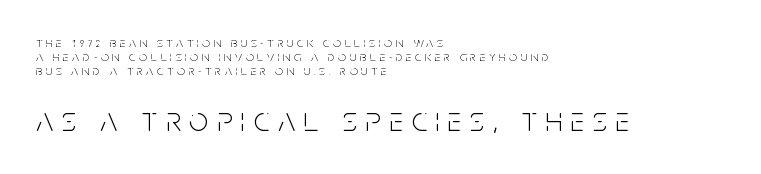
The image shows 34 px light, condensed sans-serif type, upright; set left-aligned, tight line spacing (1.0x), unusually wide letter spacing (+0.26 em), not underlined; the second (bottom) block is 2.43x larger; low stroke contrast and a large x-height.
